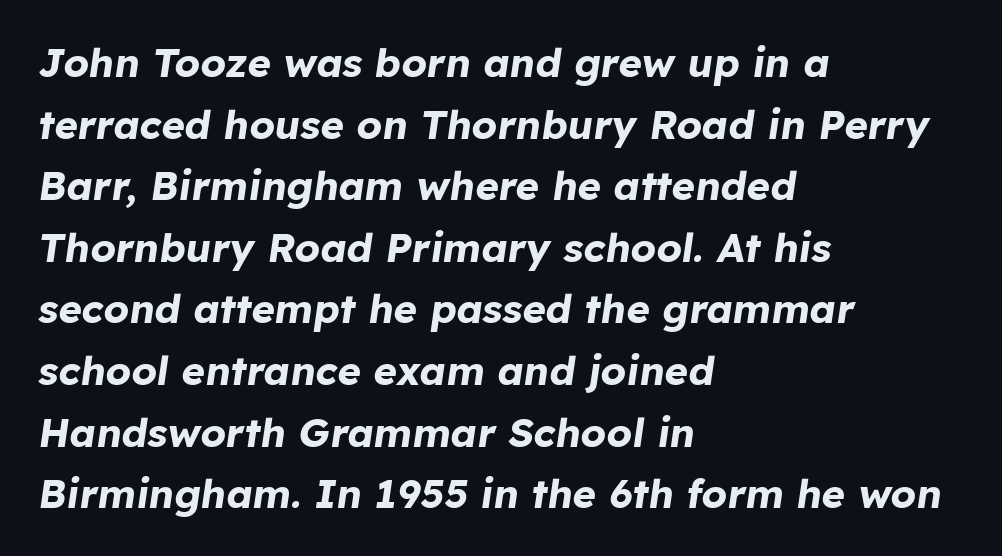
{"italic": "yes", "lean": "right", "slant_degrees": 8, "bold": "yes", "weight": "bold", "width": "normal", "stroke_contrast": "low", "x_height": "medium", "monospaced": "no", "underline": "no", "align": "left", "line_spacing": "normal", "line_spacing_ratio": 1.54, "letter_spacing": "normal", "letter_spacing_em": 0.0, "glyph_px": 40}
